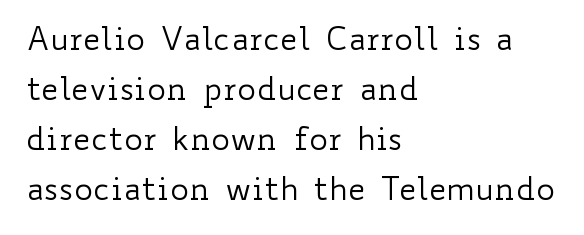
Italic: no, the glyphs are upright roman. The gaps between neighbouring characters are ordinary and unremarkable. These lines sit exactly where default settings would place them. A bare baseline throughout the passage. Layout note: lines flush left. Character widths vary here, with narrow letters taking less room than wide ones.
